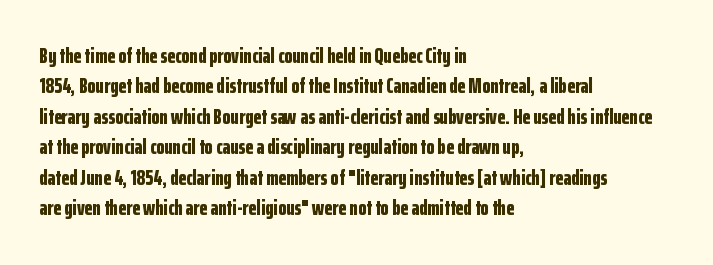
{"italic": "no", "bold": "yes", "underline": "no", "align": "left", "line_spacing": "normal", "line_spacing_ratio": 1.45, "letter_spacing": "normal", "letter_spacing_em": 0.0, "glyph_px": 21}
